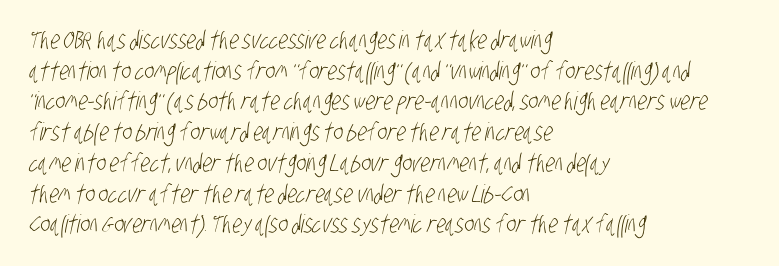
The image shows 25 px text type; set left-aligned, line spacing 1.23x, normal letter spacing, not underlined.
